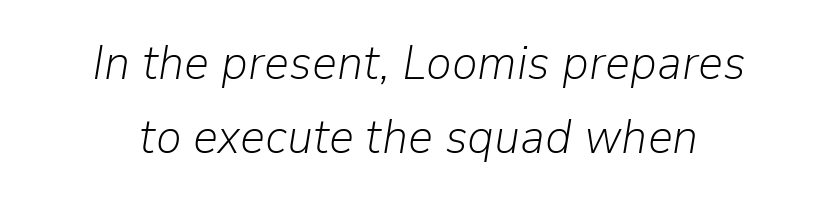
{"italic": "yes", "lean": "right", "slant_degrees": 9, "bold": "no", "weight": "light", "width": "normal", "stroke_contrast": "low", "x_height": "medium", "monospaced": "no", "underline": "no", "align": "center", "line_spacing": "normal", "line_spacing_ratio": 1.52, "letter_spacing": "normal", "letter_spacing_em": 0.0, "glyph_px": 49}
